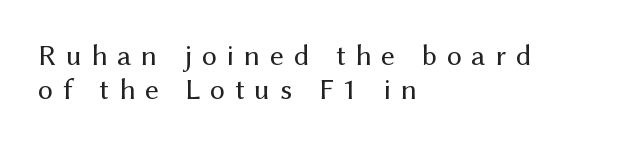
{"serif": "no", "italic": "no", "bold": "no", "weight": "regular", "width": "normal", "stroke_contrast": "medium", "x_height": "medium", "monospaced": "no", "underline": "no", "align": "left", "line_spacing": "tight", "line_spacing_ratio": 1.12, "letter_spacing": "wide", "letter_spacing_em": 0.32, "glyph_px": 30}
